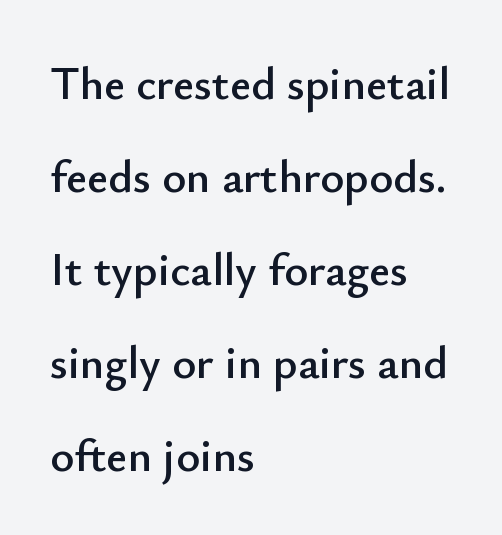
Default kerning and tracking; the words read as compact shapes. Do the characters align in a grid? No, the font is proportional. Clear beneath every line of the passage. Nope, not italic — everything's standing straight. The rendering anchors every line to the left-hand side.
